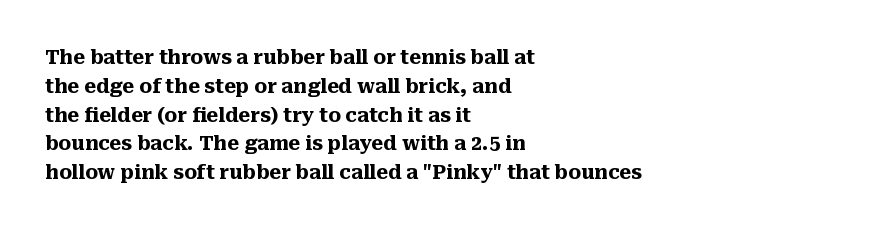
{"italic": "no", "bold": "yes", "underline": "no", "align": "left", "line_spacing": "normal", "line_spacing_ratio": 1.44, "letter_spacing": "normal", "letter_spacing_em": 0.0, "glyph_px": 20}
